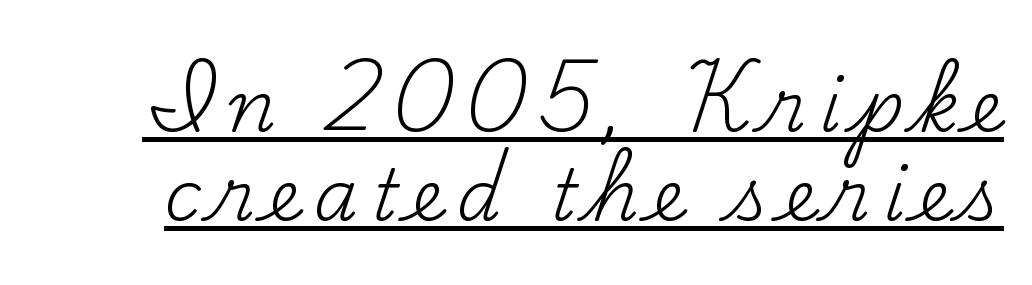
Q: Is the text bold? A: No.
Q: Is the text italic (slanted)? A: Yes.
Q: Is the typeface a serif or a sans-serif typeface? A: Serif.
Q: Is the text underlined? A: Yes.
Q: Is the spacing between lines tight, normal or loose? A: Normal.
Q: Width (condensed, normal, or wide)? A: Normal.
Q: Stroke contrast? A: Medium.
Q: x-height? A: Small.
Q: Monospaced? A: No.
